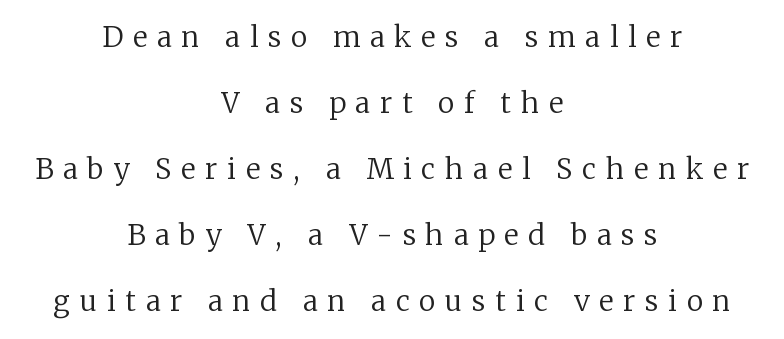
Q: Is the text bold? A: No.
Q: Is the text italic (slanted)? A: No, it is upright.
Q: Is the typeface a serif or a sans-serif typeface? A: Serif.
Q: Is the text underlined? A: No.
Q: How is the paragraph aligned? A: Centered.
Q: Is the spacing between letters normal or unusually wide? A: Unusually wide.
Q: Is the spacing between lines tight, normal or loose? A: Loose.
Q: Width (condensed, normal, or wide)? A: Normal.
Q: Stroke contrast? A: Low.
Q: x-height? A: Medium.
Q: Monospaced? A: No.
